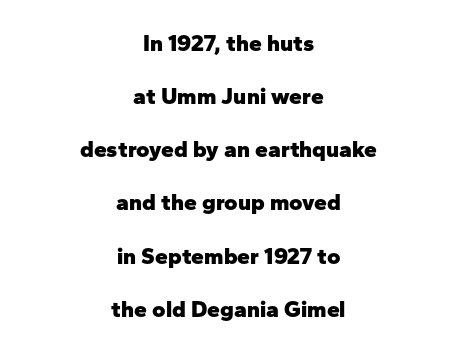
The image shows 23 px bold type, upright; set centered, loose line spacing (2.31x), normal letter spacing, not underlined.
